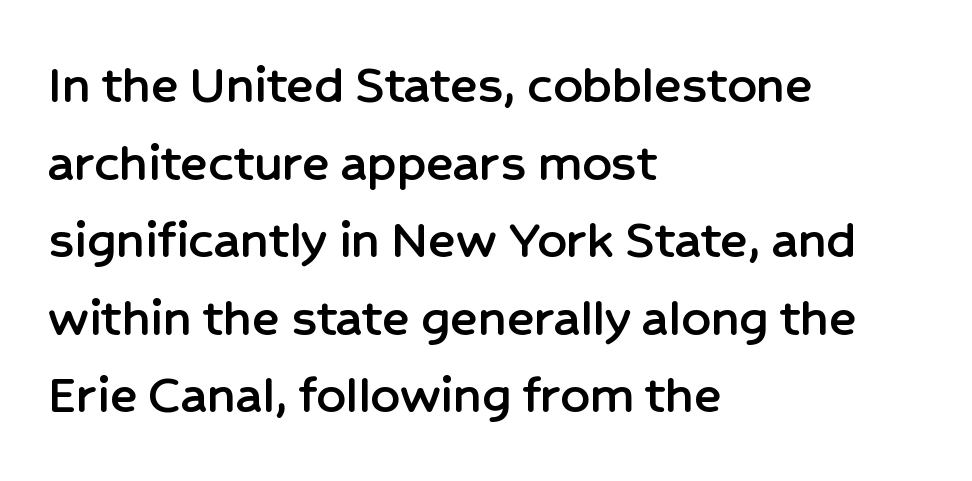
Q: Is the text italic (slanted)? A: No, it is upright.
Q: Is the typeface a serif or a sans-serif typeface? A: Sans-serif.
Q: Is the text underlined? A: No.
Q: How is the paragraph aligned? A: Left-aligned.
Q: Is the spacing between letters normal or unusually wide? A: Normal.
Q: Is the spacing between lines tight, normal or loose? A: Normal.
Q: Width (condensed, normal, or wide)? A: Normal.
Q: Stroke contrast? A: Low.
Q: x-height? A: Medium.
Q: Monospaced? A: No.
